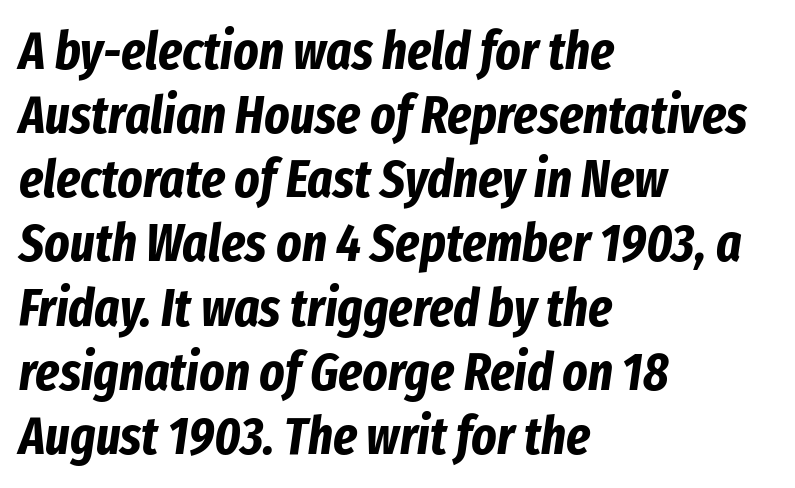
These lines were composed using italics. Nobody drew a line under any word here. Inter-character spacing is left at the font's built-in metrics. A student would call this left alignment; a typographer would say flush left, rag right.
